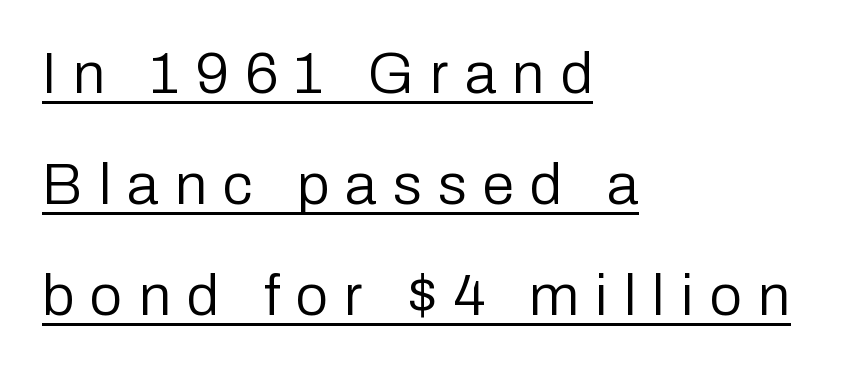
Q: Is the text bold? A: No.
Q: Is the text italic (slanted)? A: No, it is upright.
Q: Is the typeface a serif or a sans-serif typeface? A: Sans-serif.
Q: Is the text underlined? A: Yes.
Q: How is the paragraph aligned? A: Left-aligned.
Q: Is the spacing between letters normal or unusually wide? A: Unusually wide.
Q: Is the spacing between lines tight, normal or loose? A: Loose.
Q: Width (condensed, normal, or wide)? A: Normal.
Q: Stroke contrast? A: Low.
Q: x-height? A: Medium.
Q: Monospaced? A: No.
